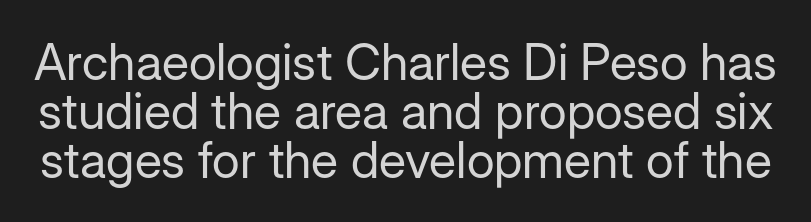
The image shows 50 px regular-weight sans-serif type, upright; set tight line spacing (0.98x), normal letter spacing, not underlined; low stroke contrast and a medium x-height.
